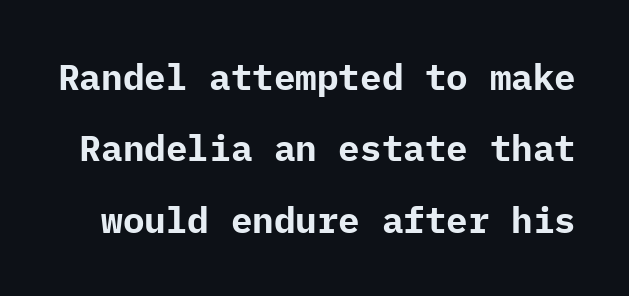
Italic: no, the glyphs are upright roman. The strip under each line holds only bare page. Nobody touched the tracking dial on this one. These lines stand farther apart than default settings would place them.
